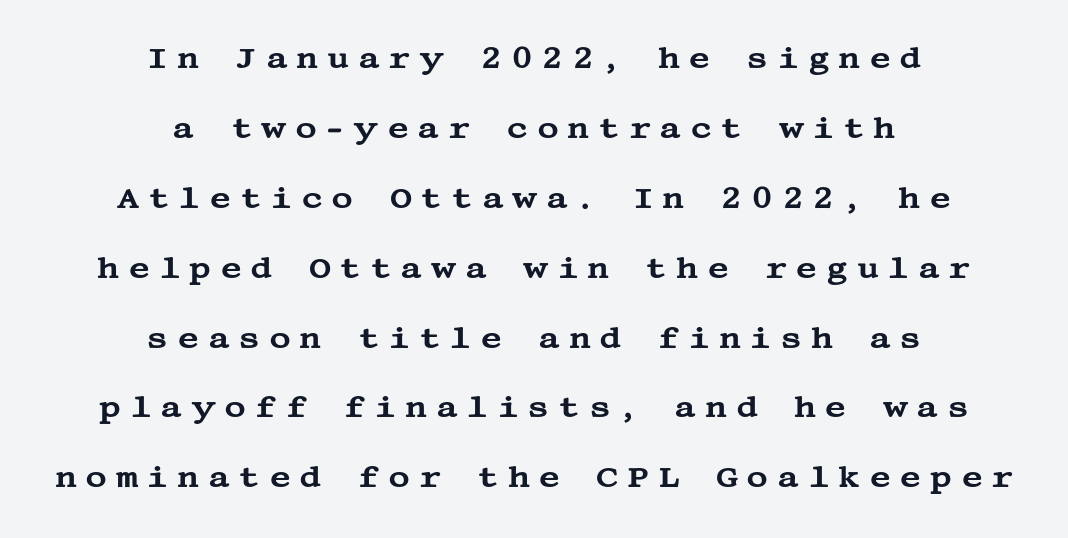
{"serif": "yes", "italic": "no", "width": "wide", "stroke_contrast": "medium", "x_height": "large", "underline": "no", "align": "center", "line_spacing": "loose", "line_spacing_ratio": 2.33, "letter_spacing": "wide", "letter_spacing_em": 0.28, "glyph_px": 30}
